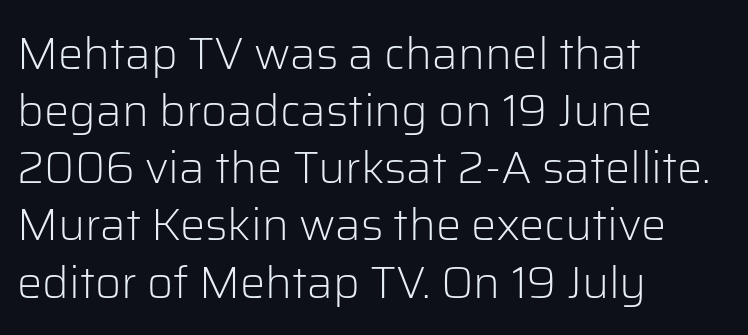
{"serif": "no", "italic": "no", "bold": "no", "weight": "light", "width": "normal", "stroke_contrast": "low", "x_height": "medium", "monospaced": "no", "underline": "no", "align": "left", "line_spacing": "normal", "line_spacing_ratio": 1.27, "letter_spacing": "normal", "letter_spacing_em": 0.0, "glyph_px": 45}
